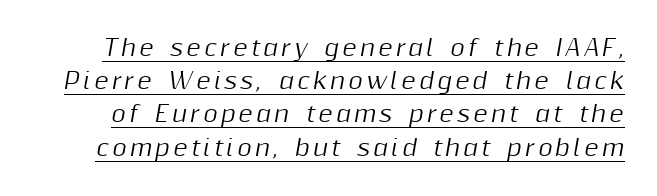
Q: Is the text italic (slanted)? A: Yes, it leans right by about 10 degrees.
Q: Is the text underlined? A: Yes.
Q: Is the spacing between lines tight, normal or loose? A: Normal.
